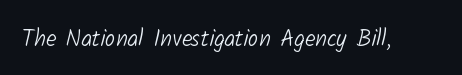
Q: Is the text bold? A: No.
Q: Is the text underlined? A: No.
Q: Is the spacing between letters normal or unusually wide? A: Normal.
